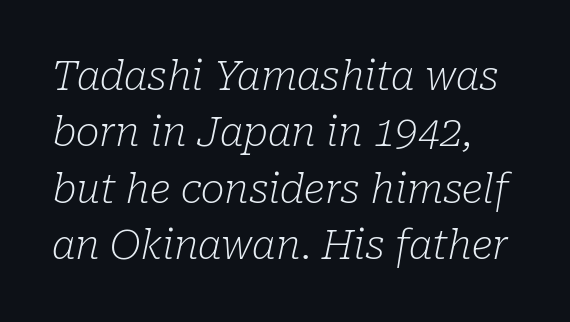
The image shows 40 px light serif type, italic (leaning right); set normal line spacing (1.41x), normal letter spacing, not underlined; low stroke contrast and a medium x-height.
